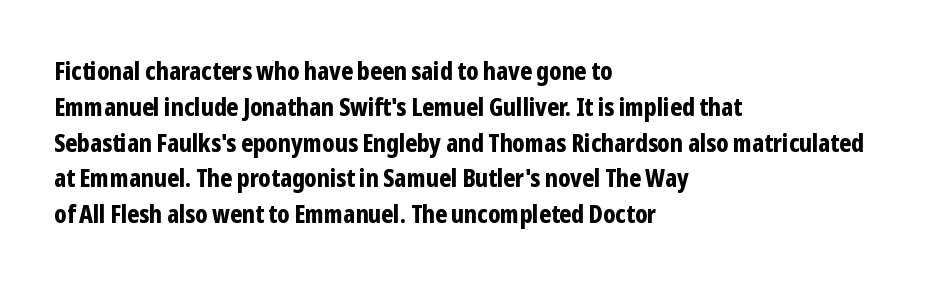
Q: Is the text bold? A: Yes.
Q: Is the text italic (slanted)? A: No, it is upright.
Q: Is the text underlined? A: No.
Q: How is the paragraph aligned? A: Left-aligned.
Q: Is the spacing between letters normal or unusually wide? A: Normal.
Q: Is the spacing between lines tight, normal or loose? A: Normal.
